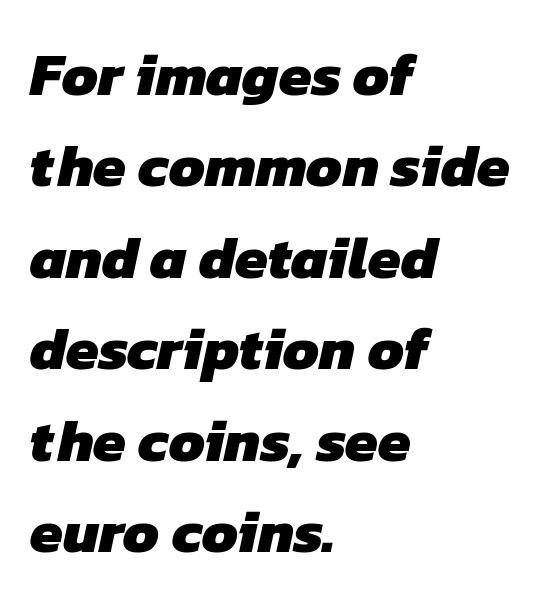
Q: Is the text bold? A: Yes.
Q: Is the typeface a serif or a sans-serif typeface? A: Sans-serif.
Q: Is the text underlined? A: No.
Q: How is the paragraph aligned? A: Left-aligned.
Q: Is the spacing between letters normal or unusually wide? A: Normal.
Q: Is the spacing between lines tight, normal or loose? A: Normal.
Q: Width (condensed, normal, or wide)? A: Normal.
Q: Stroke contrast? A: Low.
Q: x-height? A: Medium.
Q: Monospaced? A: No.
